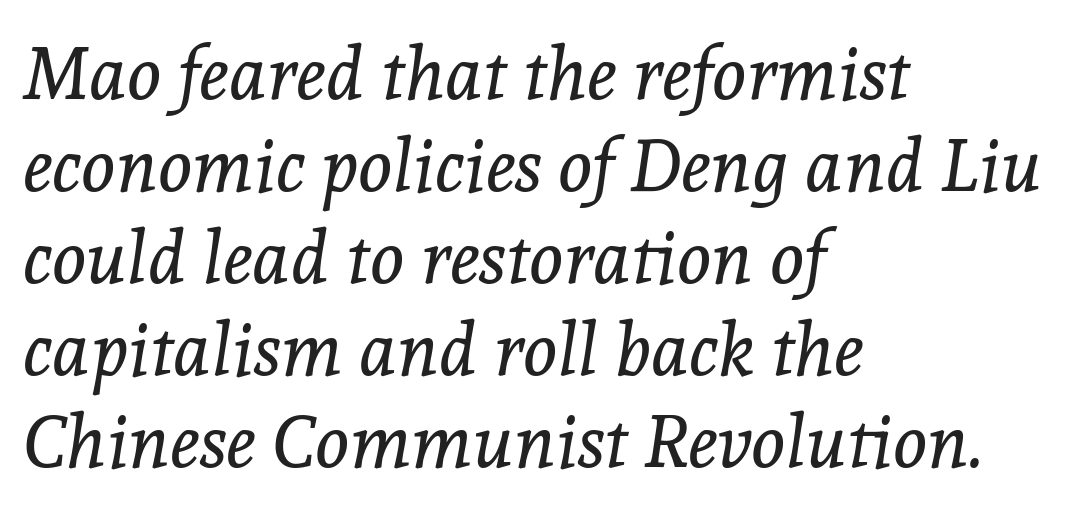
The image shows 73 px regular-weight serif type, italic (leaning right); set left-aligned, normal line spacing (1.26x), normal letter spacing, not underlined; a medium x-height.
